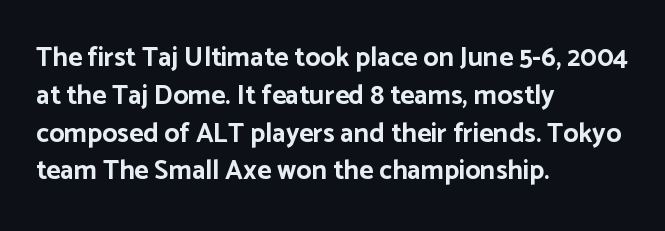
Line spacing here is normal. The baseline area is clear. This sample uses an upright cut, with every glyph sitting square on the baseline. These lines keep a tight, regular rhythm from letter to letter. Line beginnings align vertically; line endings do not.
